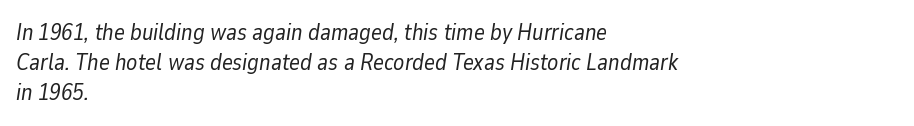
Q: Is the text bold? A: No.
Q: Is the text italic (slanted)? A: Yes, it leans right by about 9 degrees.
Q: Is the text underlined? A: No.
Q: How is the paragraph aligned? A: Left-aligned.
Q: Is the spacing between letters normal or unusually wide? A: Normal.
Q: Is the spacing between lines tight, normal or loose? A: Normal.
